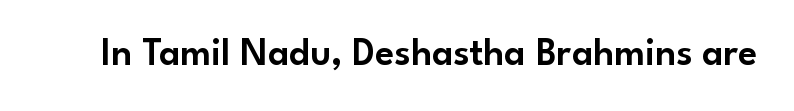
The image shows 39 px sans-serif type, upright; set normal letter spacing, not underlined; low stroke contrast and a small x-height.
